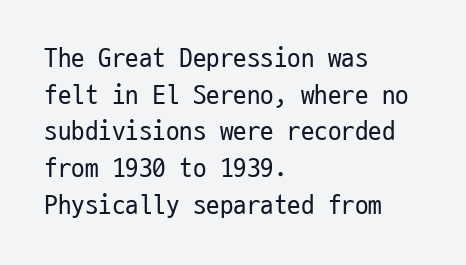
The image shows 27 px text type, upright; set left-aligned, normal line spacing (1.36x), normal letter spacing, not underlined.
